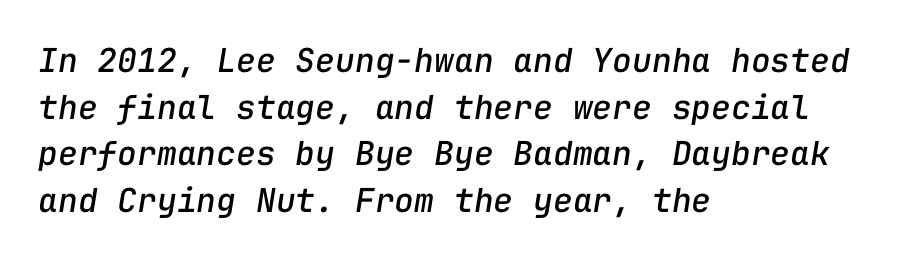
Rows of type keep a routine distance in the vertical direction. A typesetter would call this zero additional tracking. The paragraph shown leans on its left margin. Glance below the letters and you will spot only blank space. This sample uses an oblique cut, with every glyph tilted off the vertical.
